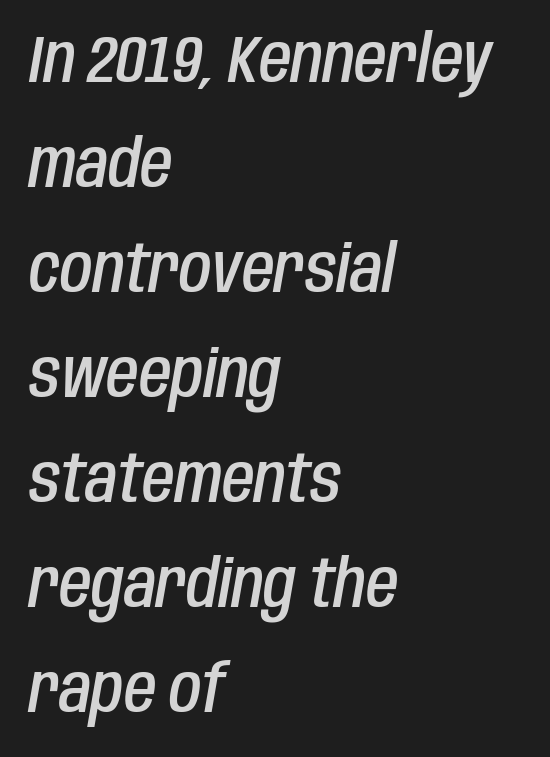
Think of a printed novel: that variable character pitch is what you see here. How heavy is the stroke? Medium-heavy — a semibold, shy of bold. The setting favours the left margin, as ordinary paragraphs usually do. Baseline-to-baseline distance is the conventional proportion of letter height. Tall strokes in this sample are angled rather than plumb. The area under the type is left untouched.
